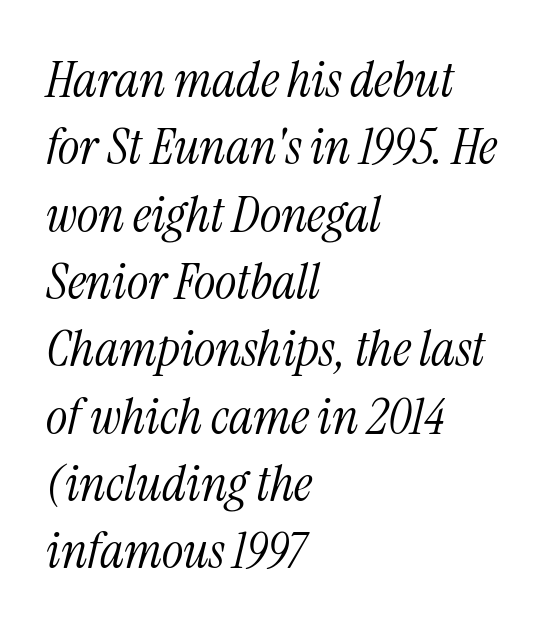
Q: Is the text bold? A: No.
Q: Is the text italic (slanted)? A: Yes, it leans right by about 13 degrees.
Q: Is the typeface a serif or a sans-serif typeface? A: Serif.
Q: Is the text underlined? A: No.
Q: How is the paragraph aligned? A: Left-aligned.
Q: Is the spacing between letters normal or unusually wide? A: Normal.
Q: Is the spacing between lines tight, normal or loose? A: Normal.
Q: Width (condensed, normal, or wide)? A: Condensed.
Q: Stroke contrast? A: Medium.
Q: x-height? A: Medium.
Q: Monospaced? A: No.
